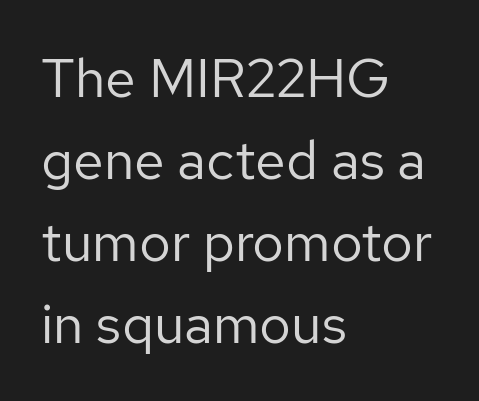
Q: Is the text bold? A: No.
Q: Is the text italic (slanted)? A: No, it is upright.
Q: Is the typeface a serif or a sans-serif typeface? A: Sans-serif.
Q: Is the text underlined? A: No.
Q: How is the paragraph aligned? A: Left-aligned.
Q: Is the spacing between letters normal or unusually wide? A: Normal.
Q: Is the spacing between lines tight, normal or loose? A: Normal.
Q: Width (condensed, normal, or wide)? A: Normal.
Q: Stroke contrast? A: Low.
Q: x-height? A: Medium.
Q: Monospaced? A: No.
